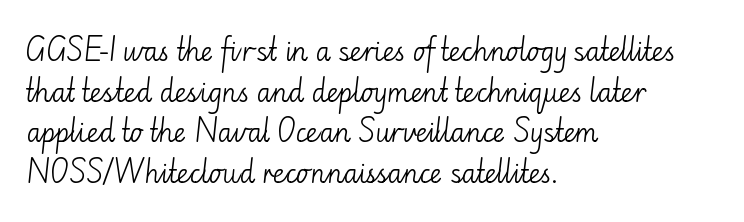
The zone under the glyphs is completely vacant. Letters have the restrained weight of plain body copy at most. Line beginnings align vertically; line endings do not. The gaps between neighbouring characters are ordinary and unremarkable.
